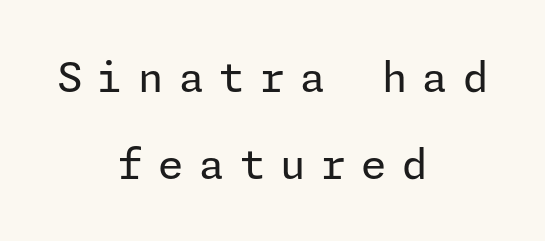
The image shows 41 px regular-weight sans-serif type, upright; set centered, loose line spacing (2.12x), unusually wide letter spacing (+0.37 em), not underlined; low stroke contrast and a medium x-height.
